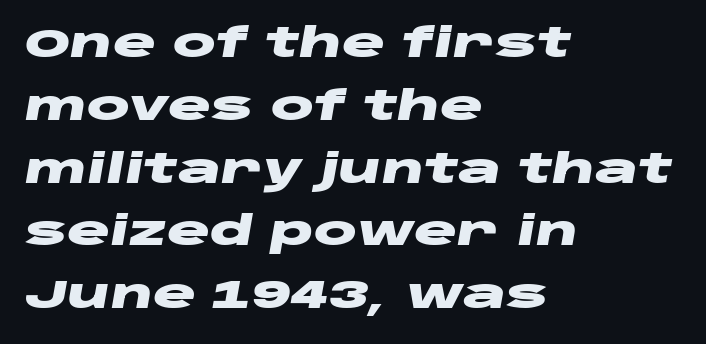
The image shows 40 px heavy, wide type, italic (leaning right); set left-aligned, normal line spacing (1.57x), normal letter spacing, not underlined; low stroke contrast and a large x-height.
